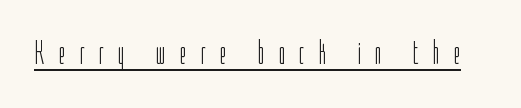
{"serif": "no", "italic": "no", "bold": "no", "weight": "light", "width": "condensed", "stroke_contrast": "low", "x_height": "medium", "monospaced": "no", "underline": "yes", "letter_spacing": "wide", "letter_spacing_em": 0.4, "glyph_px": 33}
